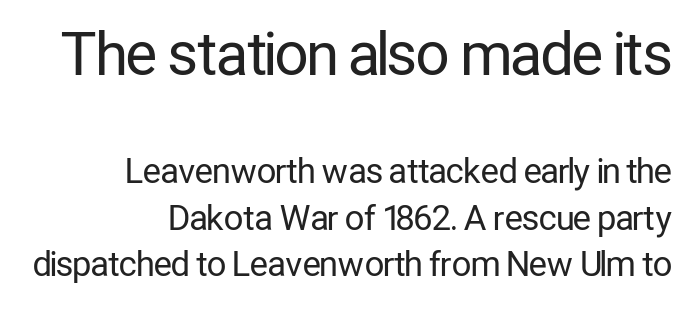
{"serif": "no", "italic": "no", "bold": "no", "weight": "regular", "width": "condensed", "stroke_contrast": "low", "x_height": "medium", "monospaced": "no", "underline": "no", "align": "right", "line_spacing": "normal", "line_spacing_ratio": 1.37, "letter_spacing": "normal", "letter_spacing_em": 0.0, "larger_block": "first", "size_ratio": 1.74, "glyph_px": 59}
